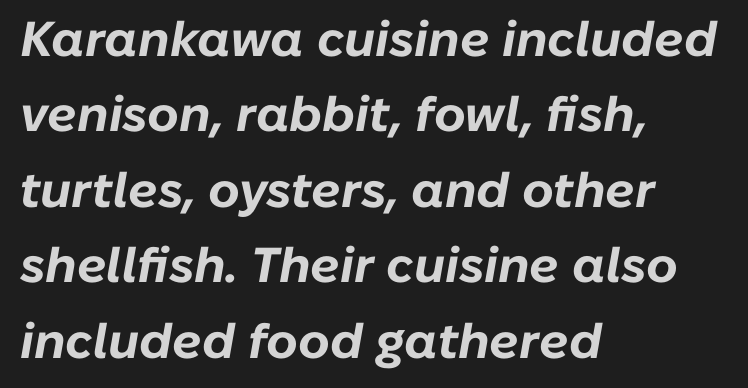
Does the leading feel generous? No, just average. You could call the tracking neutral — neither tight nor loose. It's the slanting kind of type. The text block is weighted toward the left margin, trailing off unevenly rightward. Pretty heavy lettering here — definitely bold. Here the designer chose a conventional face with non-uniform glyph widths.
